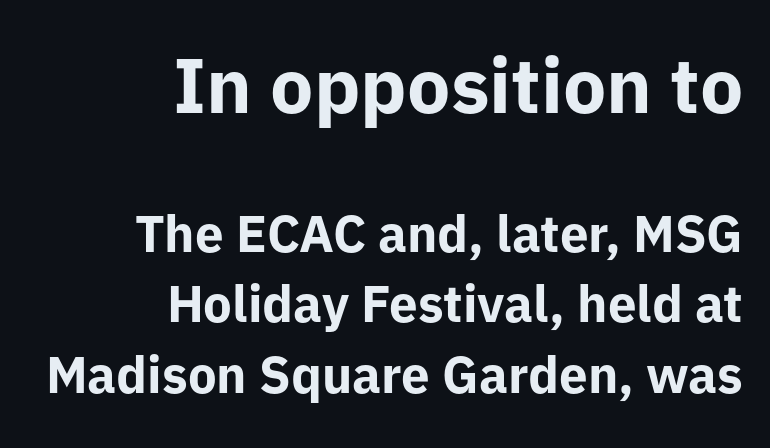
Q: Is the text bold? A: Yes.
Q: Is the text italic (slanted)? A: No, it is upright.
Q: Is the typeface a serif or a sans-serif typeface? A: Sans-serif.
Q: Is the text underlined? A: No.
Q: How is the paragraph aligned? A: Right-aligned.
Q: Is the spacing between letters normal or unusually wide? A: Normal.
Q: Is the spacing between lines tight, normal or loose? A: Normal.
Q: Which block of text is set in a larger size, the first (top) or the second (bottom)? A: The first (top) one.
Q: Width (condensed, normal, or wide)? A: Normal.
Q: Stroke contrast? A: Low.
Q: x-height? A: Medium.
Q: Monospaced? A: No.
